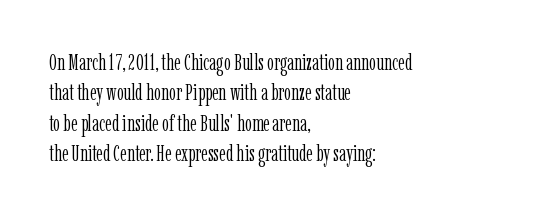
{"italic": "no", "bold": "no", "underline": "no", "align": "left", "line_spacing": "normal", "line_spacing_ratio": 1.38, "letter_spacing": "normal", "letter_spacing_em": 0.0, "glyph_px": 22}
